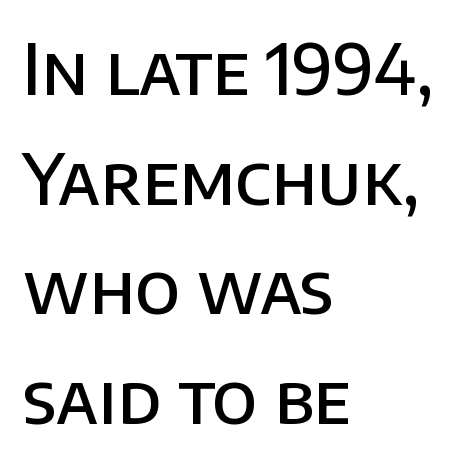
Q: Is the text bold? A: Semi-bold.
Q: Is the text italic (slanted)? A: No, it is upright.
Q: Is the typeface a serif or a sans-serif typeface? A: Sans-serif.
Q: Is the text underlined? A: No.
Q: How is the paragraph aligned? A: Left-aligned.
Q: Is the spacing between letters normal or unusually wide? A: Normal.
Q: Is the spacing between lines tight, normal or loose? A: Normal.
Q: Width (condensed, normal, or wide)? A: Normal.
Q: Stroke contrast? A: Low.
Q: x-height? A: Large.
Q: Monospaced? A: No.
